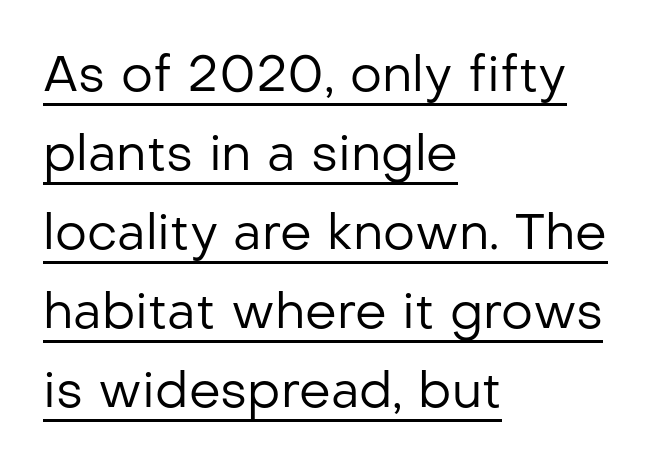
What decoration does the sample have? An underline. To sum up the face: it is a sans, with no serifs. The font is comparable to plain body text, perhaps lighter. The rows are spaced the way most documents space them. The type sits square on the baseline with zero lean.
